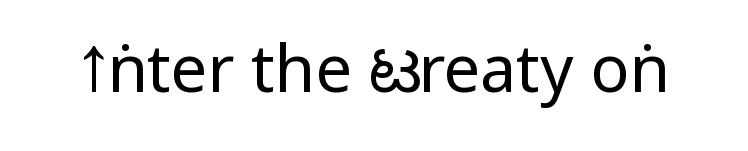
The image shows 65 px regular-weight, condensed sans-serif type, upright; set normal letter spacing, not underlined; low stroke contrast.
